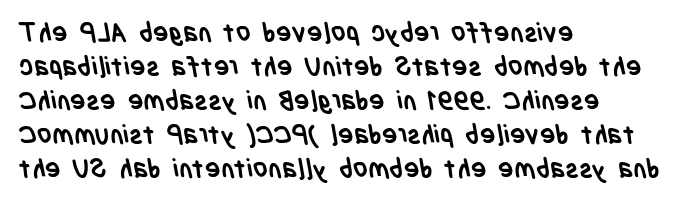
The image shows 26 px bold type; set left-aligned, normal line spacing (1.31x), normal letter spacing, not underlined.
